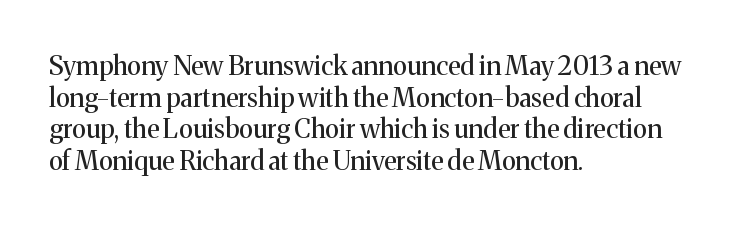
The image shows 26 px text type, upright; set left-aligned, line spacing 1.22x, normal letter spacing, not underlined.
